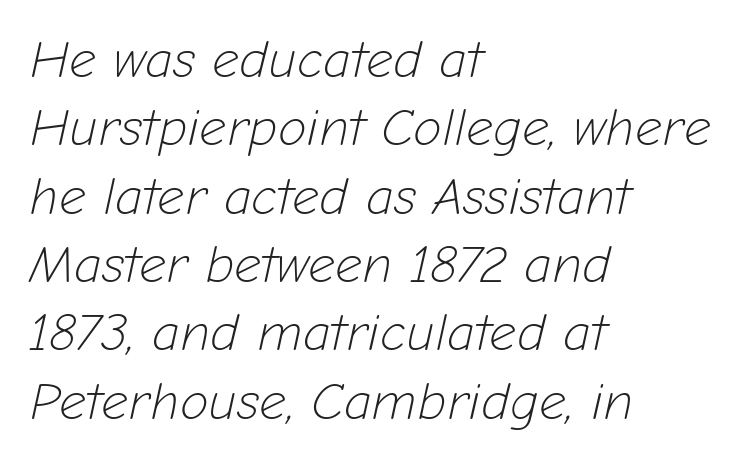
The image shows 53 px light type, italic (leaning right); set left-aligned, normal line spacing (1.29x), normal letter spacing, not underlined; low stroke contrast and a medium x-height.
